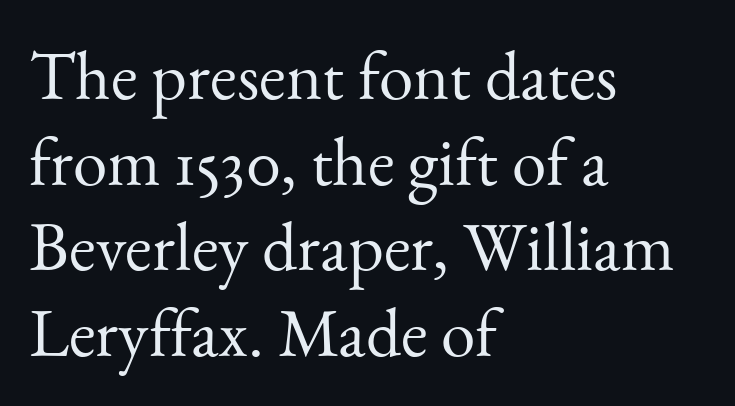
The font family rendered here belongs to the serif group. A quiet, ordinary-to-light weight characterises the typeface. Left-aligned paragraph, ragged on the right. Beneath every word, the page is bare.
